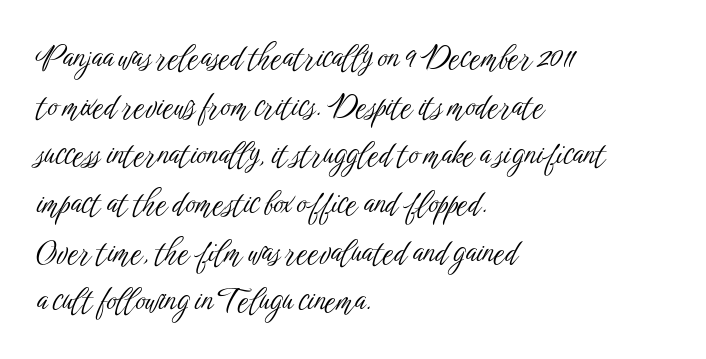
Q: Is the text bold? A: No.
Q: Is the text italic (slanted)? A: Yes.
Q: Is the typeface a serif or a sans-serif typeface? A: Sans-serif.
Q: Is the text underlined? A: No.
Q: How is the paragraph aligned? A: Left-aligned.
Q: Is the spacing between letters normal or unusually wide? A: Normal.
Q: Is the spacing between lines tight, normal or loose? A: Normal.
Q: Width (condensed, normal, or wide)? A: Condensed.
Q: Stroke contrast? A: Low.
Q: x-height? A: Medium.
Q: Monospaced? A: No.
